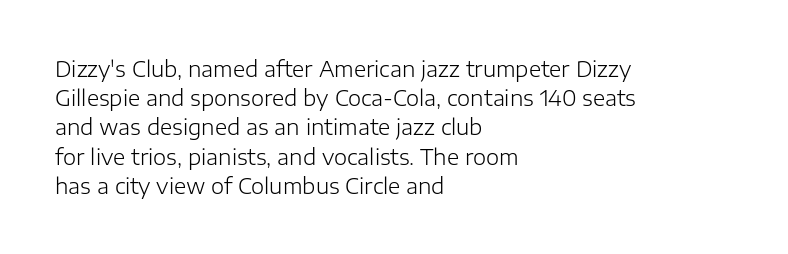
The image shows 21 px text type, upright; set left-aligned, normal line spacing (1.39x), normal letter spacing, not underlined.
